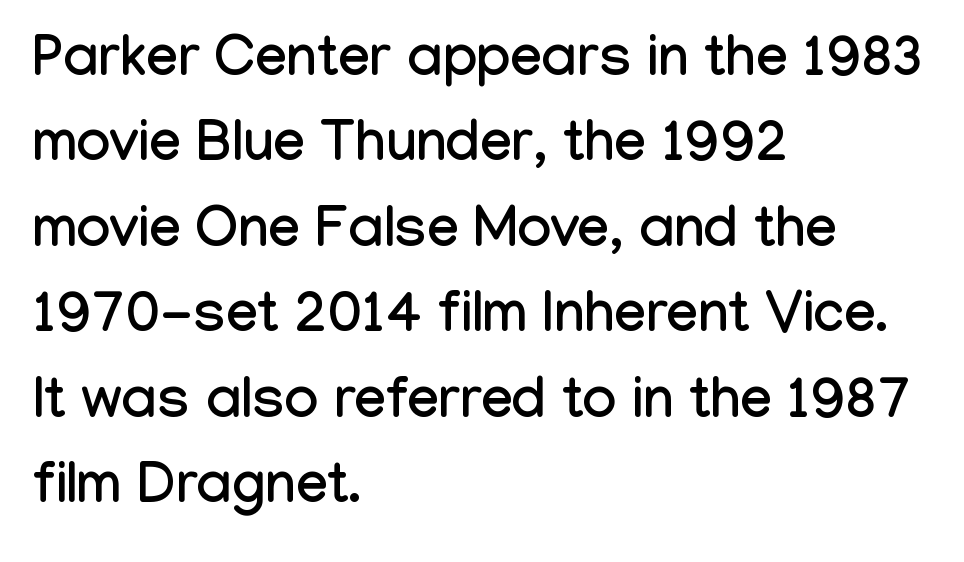
{"serif": "no", "italic": "no", "width": "condensed", "stroke_contrast": "low", "x_height": "medium", "monospaced": "no", "underline": "no", "align": "left", "line_spacing": "normal", "line_spacing_ratio": 1.5, "letter_spacing": "normal", "letter_spacing_em": 0.0, "glyph_px": 57}
